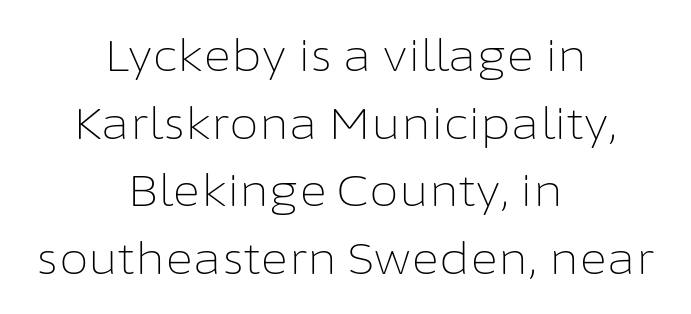
On a weight scale, this lands at 450 or below. Compared with a flush-left layout, this one balances lines on the center instead. Regarding serifs, this sample does without them. A bare baseline throughout the passage.
